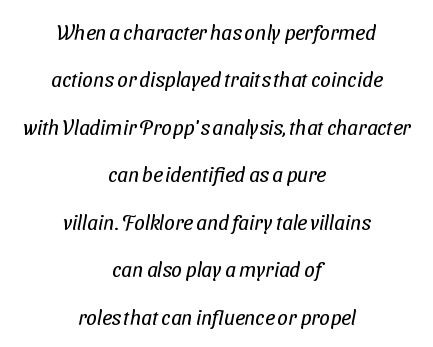
The image shows 21 px text type; set centered, loose line spacing (2.26x), normal letter spacing, not underlined.
